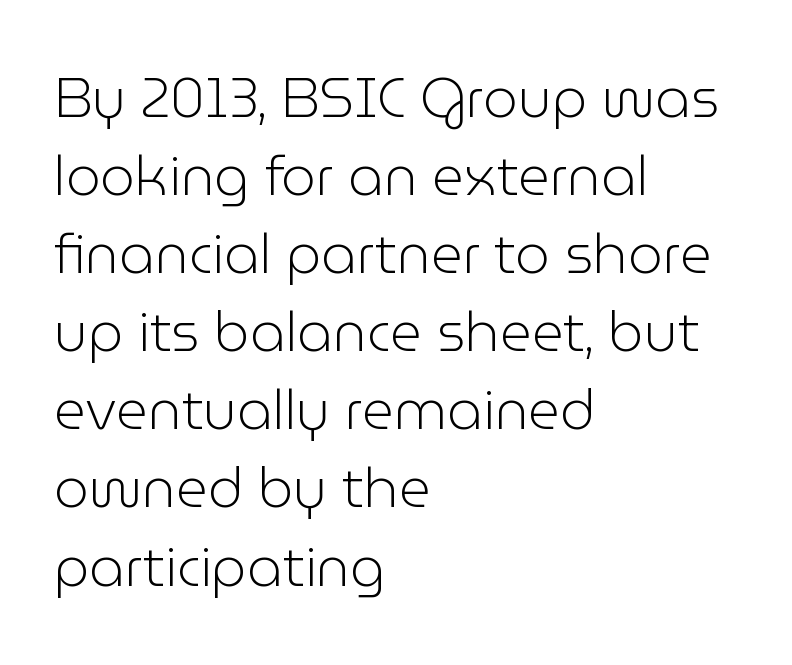
A typesetter would mark this as roman, not italic. This rendering leaves character spacing at its baseline value. The block of text has a typical density, with ordinary space between rows. The strip under each line holds only bare page. What kind of face is this? One without serifs — a sans.
